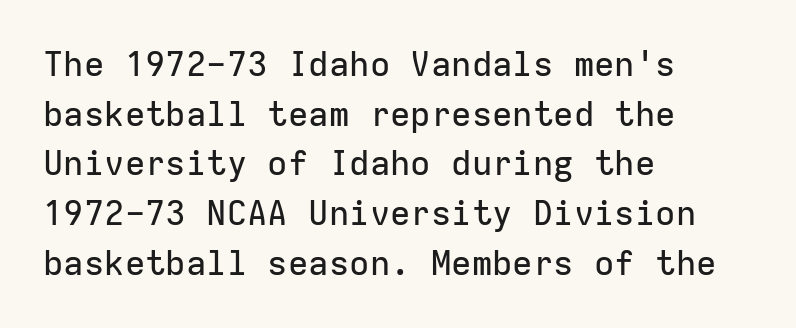
Honestly, the letter spacing is just normal — you wouldn't notice it. This sample has the even, mechanical cadence of fixed-width lettering. A bare baseline throughout the passage. This rendering employs a face without finishing strokes, i.e., a sans-serif. Reading down the column, the eye jumps a familiar distance to each next line. Horizontal alignment here is leftward, the default for most running prose.
